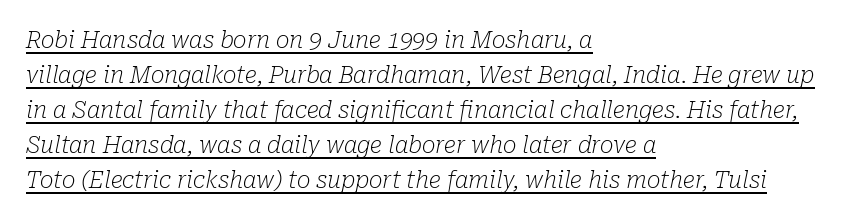
The image shows 23 px text type, italic (leaning right); set left-aligned, normal line spacing (1.52x), normal letter spacing, underlined.
